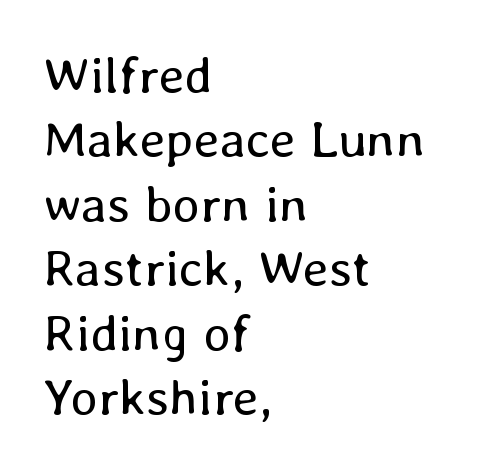
The image shows 52 px regular-weight type, upright; set left-aligned, line spacing 1.24x, normal letter spacing, not underlined; low stroke contrast and a medium x-height.
